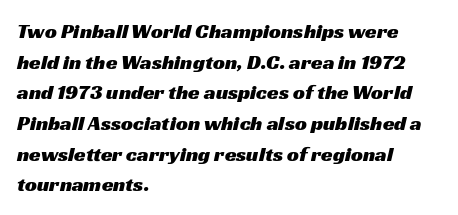
{"underline": "no", "align": "left", "line_spacing": "normal", "line_spacing_ratio": 1.46, "letter_spacing": "normal", "letter_spacing_em": 0.0, "glyph_px": 21}
